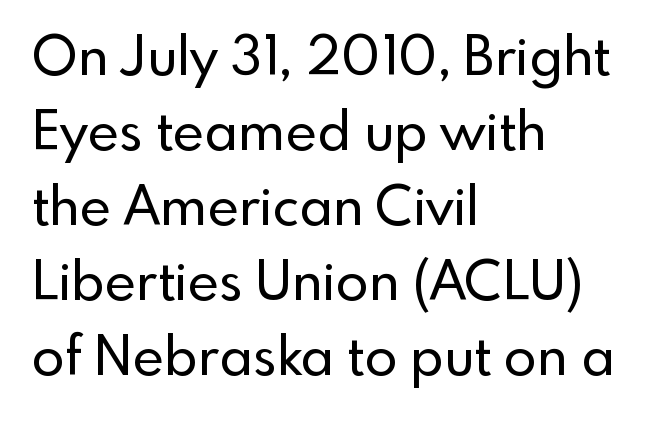
This is the regular roman posture of the typeface. Between one letter and the next there's only the usual sliver of space. The passage shown is typed in a proportional face where columns would drift. The face used here is a sans, in the tradition of grotesques and geometrics.
